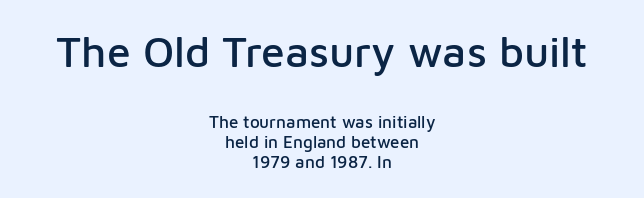
The image shows 43 px sans-serif type, upright; set centered, line spacing 1.19x, normal letter spacing, not underlined; the first (top) block is 2.53x larger; low stroke contrast and a medium x-height.
